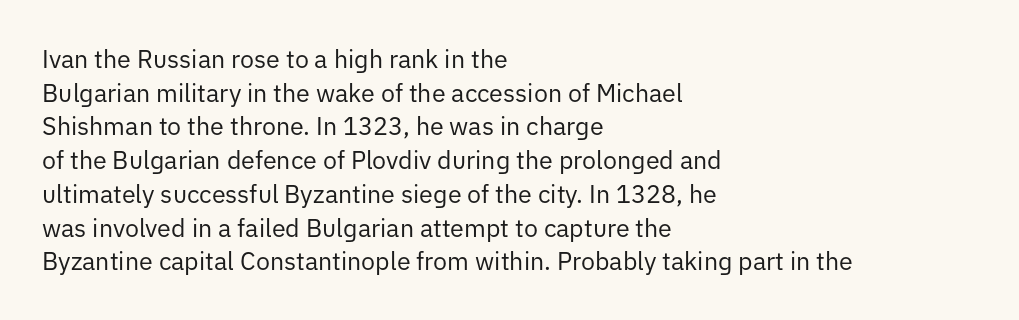
Honestly, there is no underline to notice here at all. When letters stand straight like this, we call the style roman or upright. The passage shown stacks its lines at a standard gap. Horizontal alignment here is leftward, the default for most running prose. Ink coverage per letter is moderate at most.
